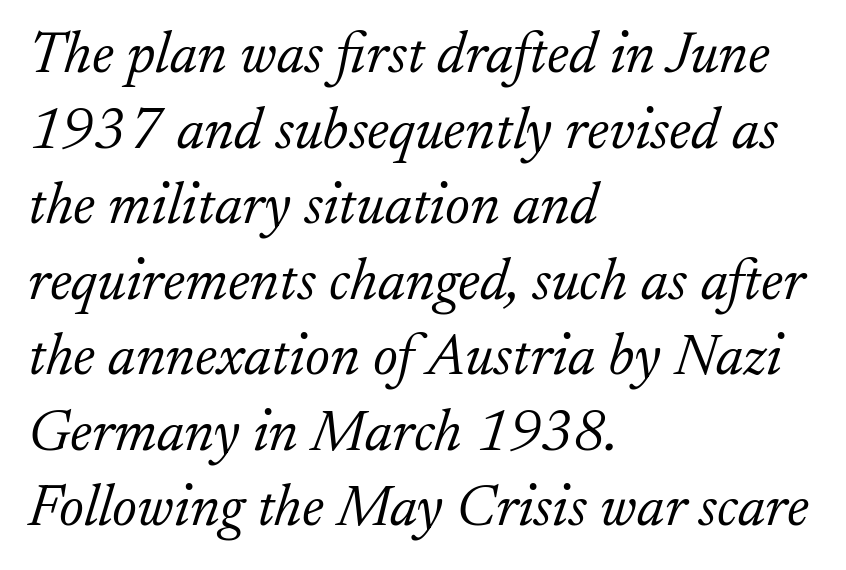
Q: Is the text bold? A: No.
Q: Is the text italic (slanted)? A: Yes, it leans right by about 17 degrees.
Q: Is the typeface a serif or a sans-serif typeface? A: Serif.
Q: Is the text underlined? A: No.
Q: How is the paragraph aligned? A: Left-aligned.
Q: Is the spacing between letters normal or unusually wide? A: Normal.
Q: Is the spacing between lines tight, normal or loose? A: Normal.
Q: Width (condensed, normal, or wide)? A: Normal.
Q: Stroke contrast? A: Low.
Q: x-height? A: Small.
Q: Monospaced? A: No.
